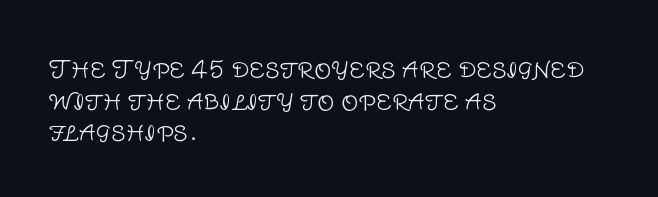
Q: Is the text bold? A: No.
Q: Is the text italic (slanted)? A: Yes.
Q: Is the text underlined? A: No.
Q: How is the paragraph aligned? A: Left-aligned.
Q: Is the spacing between letters normal or unusually wide? A: Normal.
Q: Is the spacing between lines tight, normal or loose? A: Normal.
